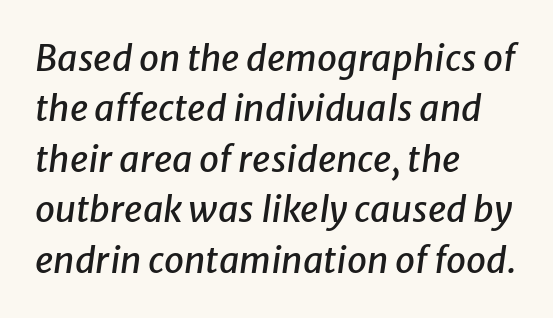
Q: Is the text italic (slanted)? A: Yes, it leans right by about 8 degrees.
Q: Is the text underlined? A: No.
Q: How is the paragraph aligned? A: Left-aligned.
Q: Is the spacing between letters normal or unusually wide? A: Normal.
Q: Is the spacing between lines tight, normal or loose? A: Normal.
Q: Width (condensed, normal, or wide)? A: Normal.
Q: Stroke contrast? A: Low.
Q: x-height? A: Medium.
Q: Monospaced? A: No.
